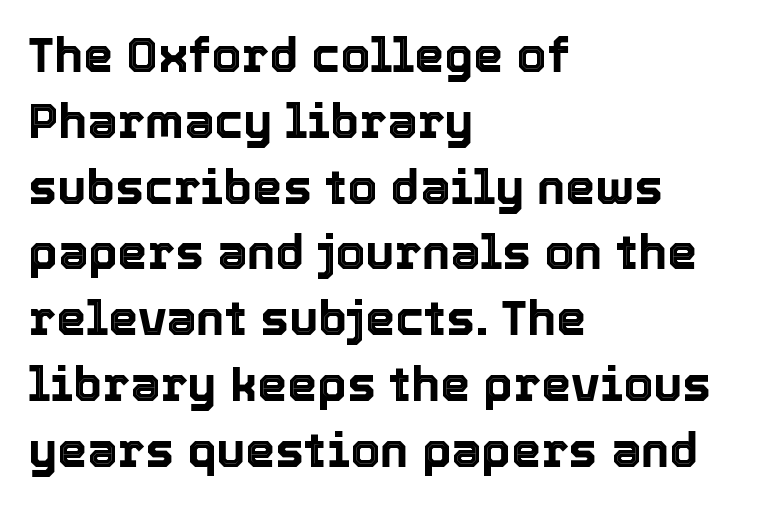
{"italic": "no", "width": "normal", "x_height": "medium", "monospaced": "no", "underline": "no", "align": "left", "line_spacing": "normal", "line_spacing_ratio": 1.37, "letter_spacing": "normal", "letter_spacing_em": 0.0, "glyph_px": 48}
